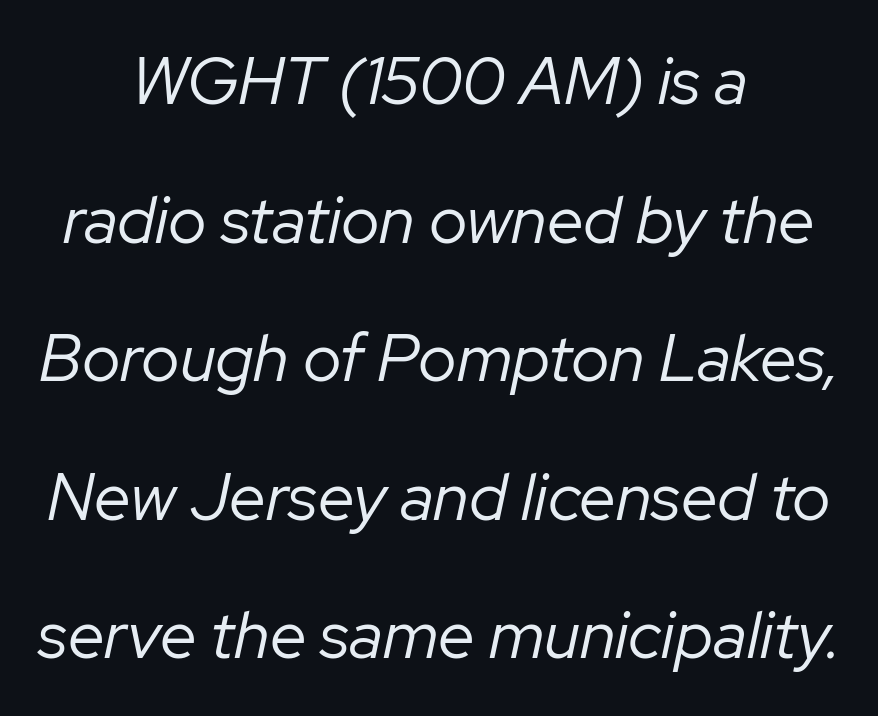
{"italic": "yes", "lean": "right", "slant_degrees": 12, "bold": "no", "weight": "regular", "width": "normal", "stroke_contrast": "low", "x_height": "medium", "monospaced": "no", "underline": "no", "align": "center", "line_spacing": "loose", "line_spacing_ratio": 2.1, "letter_spacing": "normal", "letter_spacing_em": 0.0, "glyph_px": 66}
